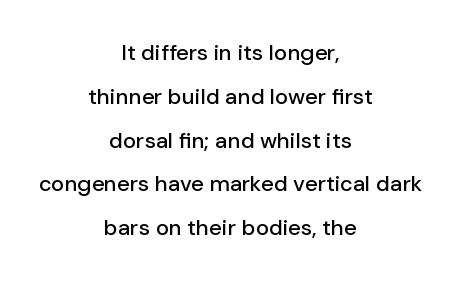
Bare-footed words on every line. Each word holds together tightly as a unit, with standard inter-letter gaps. Each line is balanced around a shared central axis. A great deal of white space separates one row of letters from the next. It's the straight-up-and-down kind of type.
